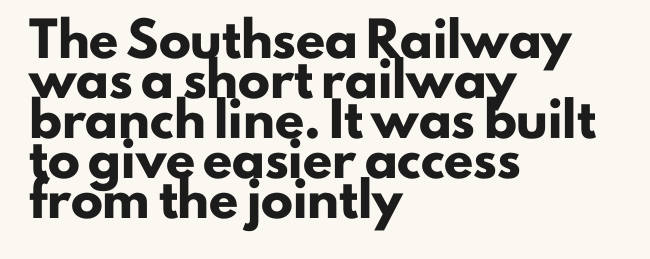
{"serif": "no", "italic": "no", "bold": "yes", "weight": "heavy", "width": "normal", "stroke_contrast": "low", "x_height": "small", "monospaced": "no", "underline": "no", "align": "left", "line_spacing": "normal", "line_spacing_ratio": 1.25, "letter_spacing": "normal", "letter_spacing_em": 0.0, "glyph_px": 32}
